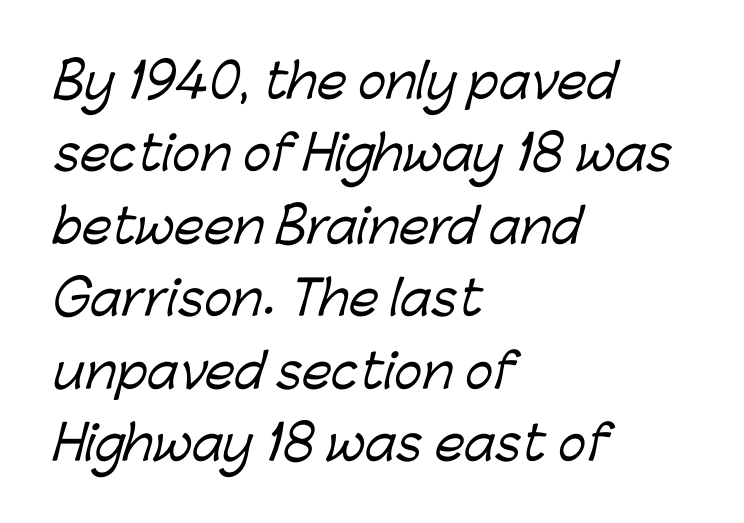
{"serif": "no", "width": "normal", "stroke_contrast": "low", "x_height": "medium", "monospaced": "no", "underline": "no", "align": "left", "line_spacing": "normal", "line_spacing_ratio": 1.54, "letter_spacing": "normal", "letter_spacing_em": 0.0, "glyph_px": 47}
